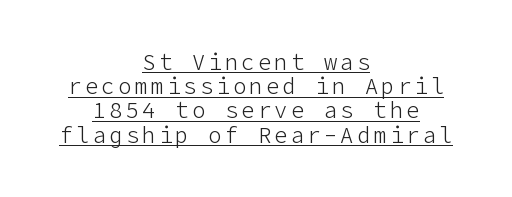
Q: Is the text bold? A: No.
Q: Is the text italic (slanted)? A: No, it is upright.
Q: Is the text underlined? A: Yes.
Q: How is the paragraph aligned? A: Centered.
Q: Is the spacing between lines tight, normal or loose? A: Tight.
